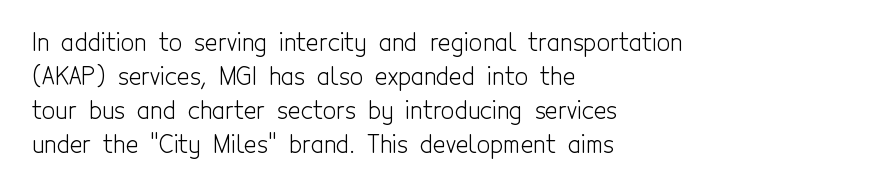
Q: Is the text bold? A: No.
Q: Is the text italic (slanted)? A: No, it is upright.
Q: Is the text underlined? A: No.
Q: How is the paragraph aligned? A: Left-aligned.
Q: Is the spacing between letters normal or unusually wide? A: Normal.
Q: Is the spacing between lines tight, normal or loose? A: Normal.
